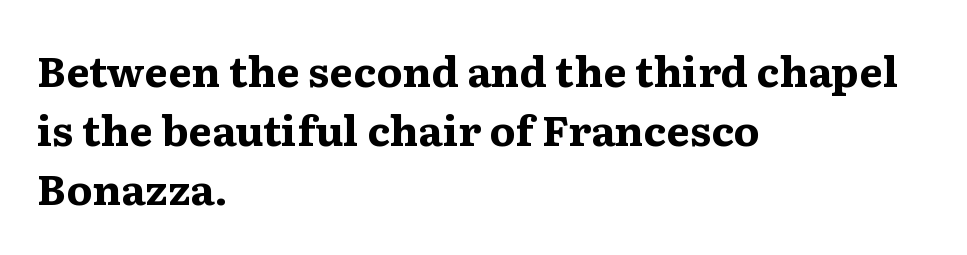
{"serif": "yes", "italic": "no", "bold": "yes", "weight": "bold", "width": "wide", "stroke_contrast": "medium", "x_height": "medium", "monospaced": "no", "underline": "no", "align": "left", "line_spacing": "normal", "line_spacing_ratio": 1.4, "letter_spacing": "normal", "letter_spacing_em": 0.0, "glyph_px": 42}
